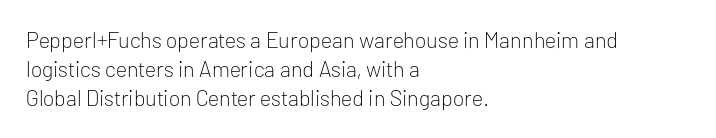
The image shows 22 px text type, upright; set left-aligned, normal line spacing (1.32x), normal letter spacing, not underlined.
